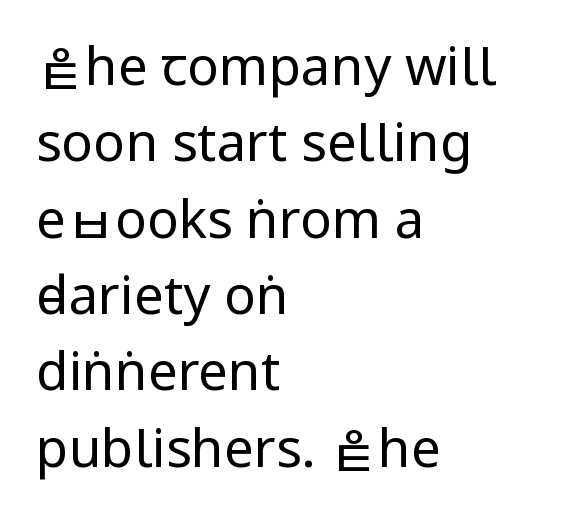
{"serif": "no", "italic": "no", "bold": "no", "weight": "regular", "width": "condensed", "stroke_contrast": "low", "x_height": "large", "monospaced": "no", "underline": "no", "align": "left", "line_spacing": "normal", "line_spacing_ratio": 1.44, "letter_spacing": "normal", "letter_spacing_em": 0.0, "glyph_px": 53}
